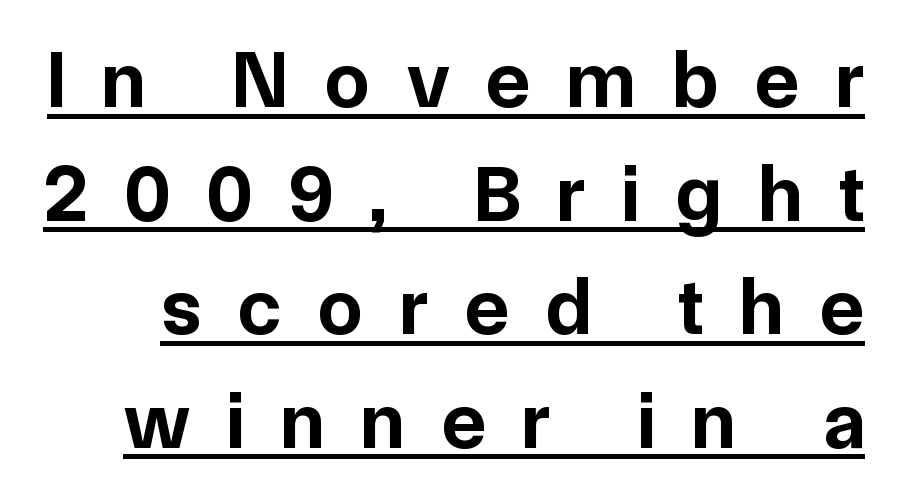
The image shows 80 px bold sans-serif type, upright; set normal line spacing (1.42x), unusually wide letter spacing (+0.46 em), underlined; low stroke contrast and a medium x-height.
